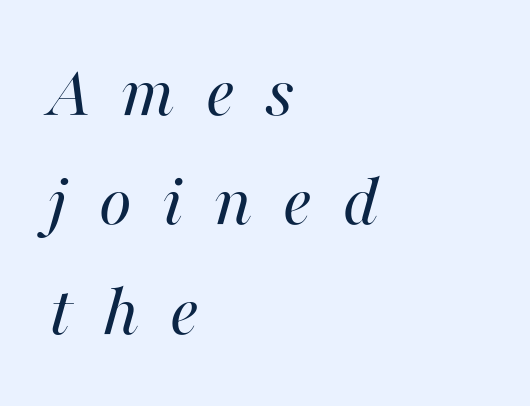
Each word looks stretched out because of the extra space between its letters. Caption: face not bold, strokes unweighted. The font's italic variant was chosen for this text. Summary of vertical rhythm: regular, with standard interline spacing. Visually the block forms a straight wall on the left and a jagged coastline on the right. The zone under the glyphs is completely vacant.
